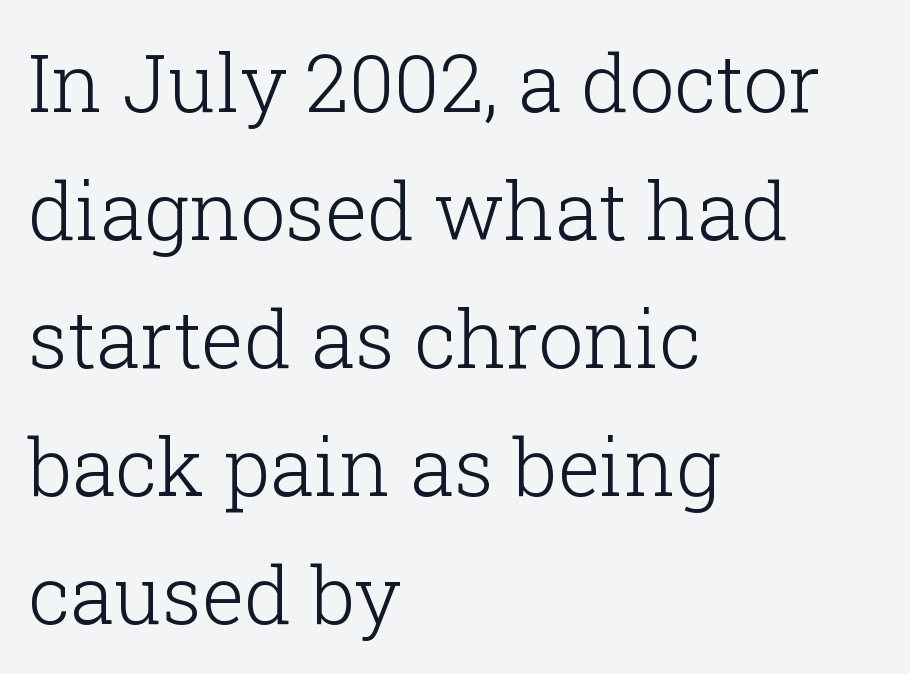
Type style note: has serifs. Italic? Not at all — the glyphs are vertical. Weight class: somewhere from thin through regular. Is this a fixed-width face? No — the glyphs have proportional, varying widths. Vertical spacing — default.
